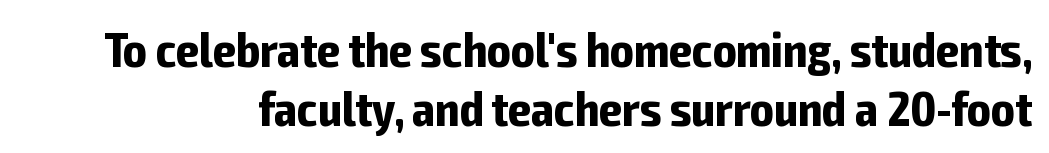
As a designer I'd log this as weight 700, bold. Ascenders rise straight up at ninety degrees. Looks like regular typesetting: each glyph gets only the width it needs. The space beneath each line is pristine and unruled. Characters follow at the spacing the type designer built in. Type style note: lacks serifs.
